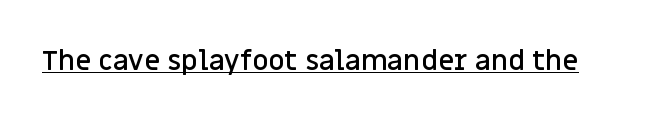
{"serif": "no", "italic": "no", "bold": "semi", "weight": "semibold", "width": "normal", "stroke_contrast": "low", "x_height": "large", "monospaced": "no", "underline": "yes", "letter_spacing": "normal", "letter_spacing_em": 0.0, "glyph_px": 28}
